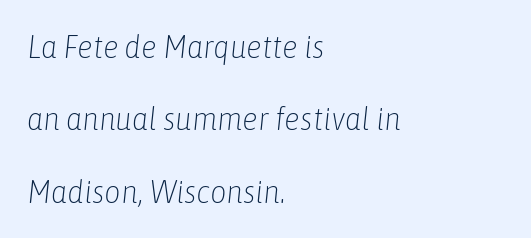
Q: Is the text bold? A: No.
Q: Is the text italic (slanted)? A: Yes, it leans right by about 6 degrees.
Q: Is the text underlined? A: No.
Q: How is the paragraph aligned? A: Left-aligned.
Q: Is the spacing between letters normal or unusually wide? A: Normal.
Q: Is the spacing between lines tight, normal or loose? A: Loose.
Q: Width (condensed, normal, or wide)? A: Condensed.
Q: Stroke contrast? A: Low.
Q: x-height? A: Medium.
Q: Monospaced? A: No.
